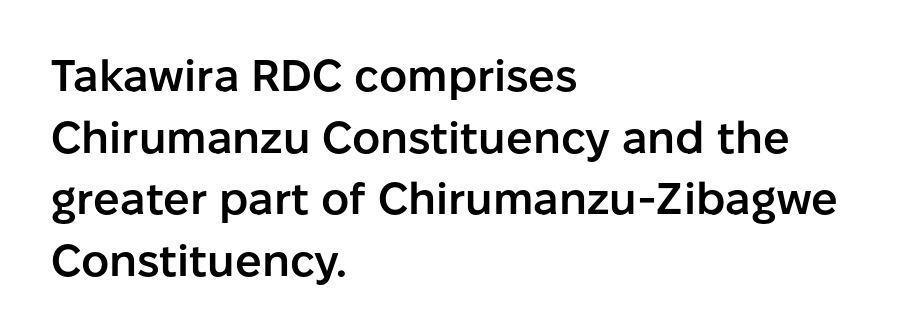
The image shows 44 px semibold sans-serif type, upright; set left-aligned, normal line spacing (1.4x), normal letter spacing, not underlined; low stroke contrast and a medium x-height.
